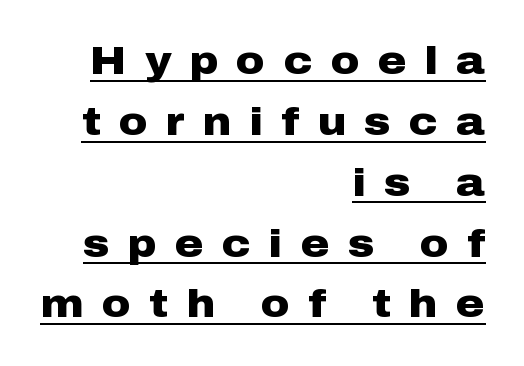
Q: Is the text bold? A: Yes.
Q: Is the text italic (slanted)? A: No, it is upright.
Q: Is the typeface a serif or a sans-serif typeface? A: Sans-serif.
Q: Is the text underlined? A: Yes.
Q: How is the paragraph aligned? A: Right-aligned.
Q: Is the spacing between letters normal or unusually wide? A: Unusually wide.
Q: Is the spacing between lines tight, normal or loose? A: Normal.
Q: Width (condensed, normal, or wide)? A: Wide.
Q: Stroke contrast? A: Low.
Q: x-height? A: Medium.
Q: Monospaced? A: No.
